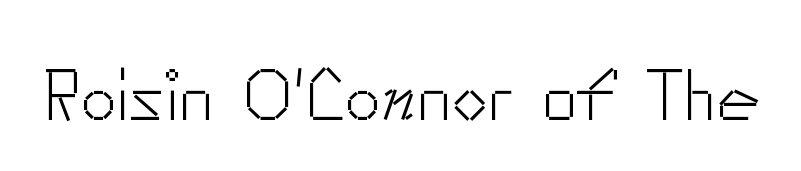
{"serif": "no", "italic": "no", "bold": "no", "weight": "light", "width": "normal", "stroke_contrast": "low", "x_height": "small", "monospaced": "no", "underline": "no", "letter_spacing": "normal", "letter_spacing_em": 0.0, "glyph_px": 73}
